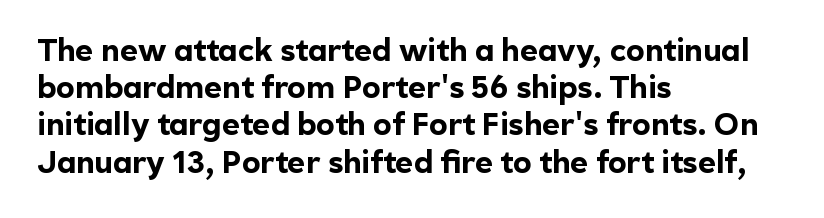
Regarding serifs, this sample does without them. Look at the tracking — it's just the regular setting, nothing added. The rag falls on the right side of this text block. The font's upright variant was chosen for this text.
